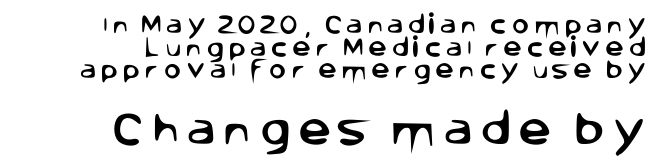
The rag falls on the left side of this text block. The face used here is a sans, in the tradition of grotesques and geometrics. These two chunks differ in scale, with the bottom chunk taking the larger measure. The lettering holds an erect, upright posture throughout. Whoever set this chose condensed vertical rhythm over breathing room. This rendering widens character spacing well past its baseline value.
